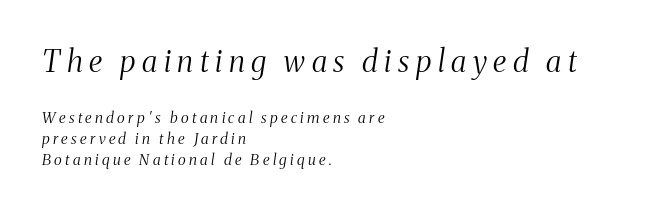
The image shows 30 px light, condensed serif type, italic (leaning right); set left-aligned, normal line spacing (1.4x), unusually wide letter spacing (+0.22 em), not underlined; the first (top) block is 2.0x larger; medium stroke contrast and a medium x-height.
